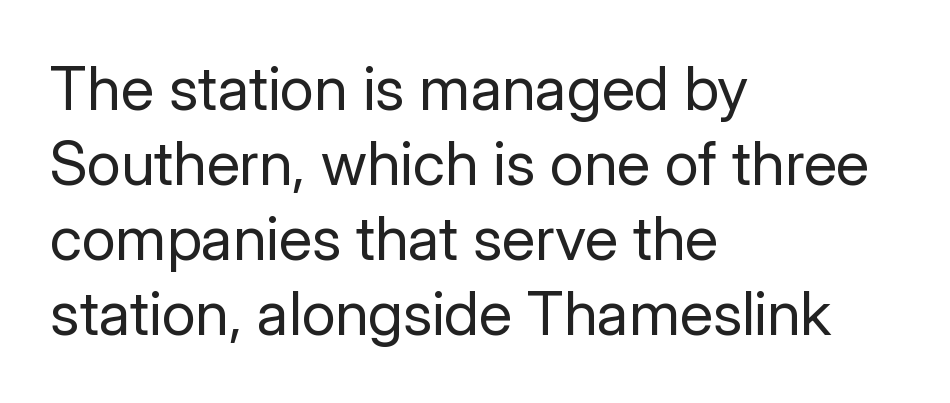
The image shows 61 px regular-weight sans-serif type, upright; set left-aligned, line spacing 1.23x, normal letter spacing, not underlined; low stroke contrast and a medium x-height.
